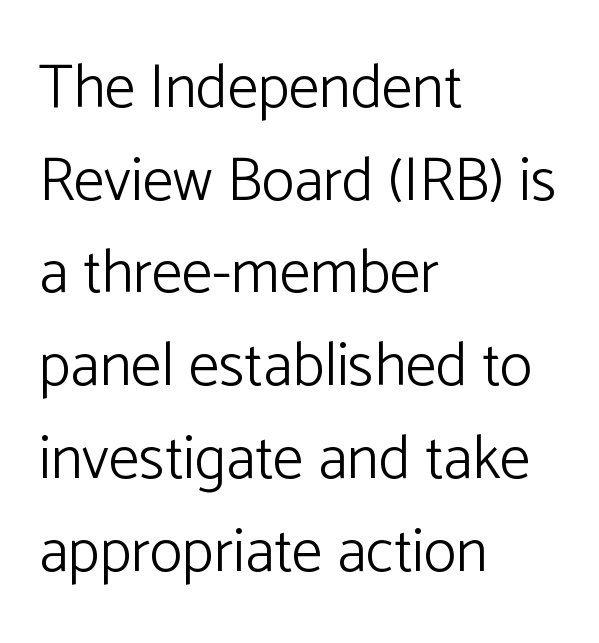
Regarding leading, the lines here are spaced in the standard way. Words appear dense and cohesive because spacing is normal. Note: no serifs on the glyphs. Posture: straight, roman, zero tilt.
